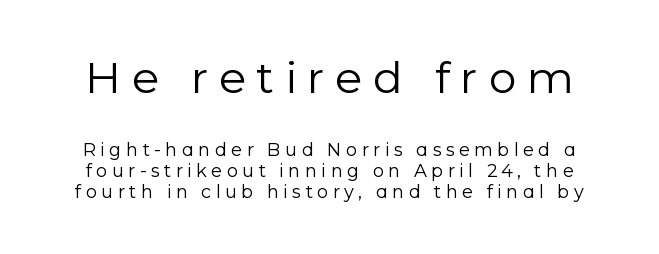
Does extra space separate the letters? Yes, quite a lot of it. No letter is thick-stroked: the sample isn't bold. Here the designer chose a conventional face with non-uniform glyph widths. A student would notice the top passage is typeset larger than what follows. Note: no serifs on the glyphs.
